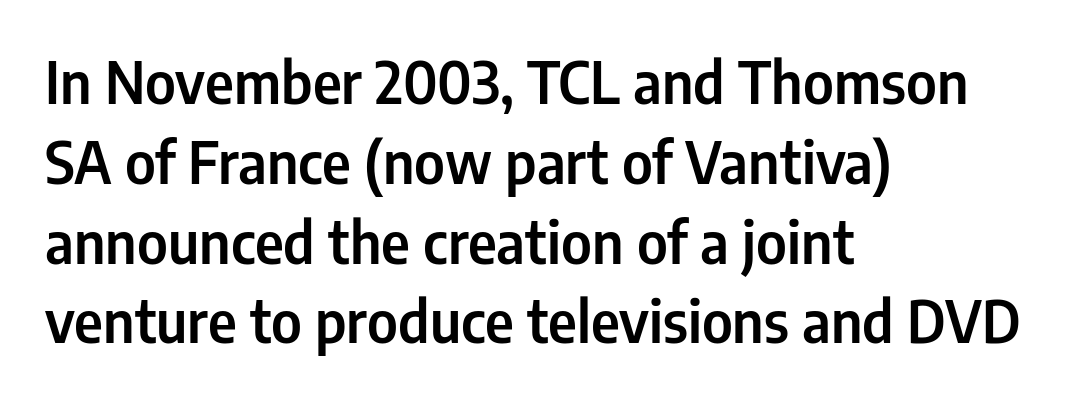
Looks like regular typesetting: each glyph gets only the width it needs. The designer went with a sans here, leaving each stem footless. Only glyphs here, with clear space below each row. One-word summary of the alignment: left. Posture: vertical.
